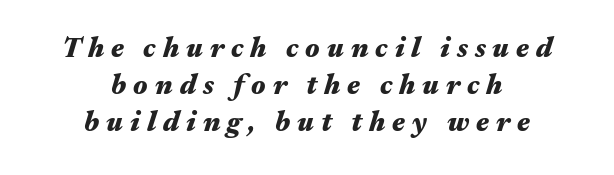
Q: Is the text bold? A: Yes.
Q: Is the text italic (slanted)? A: Yes, it leans right by about 17 degrees.
Q: Is the text underlined? A: No.
Q: How is the paragraph aligned? A: Centered.
Q: Is the spacing between letters normal or unusually wide? A: Unusually wide.
Q: Is the spacing between lines tight, normal or loose? A: Normal.
Q: Width (condensed, normal, or wide)? A: Wide.
Q: Stroke contrast? A: Medium.
Q: x-height? A: Medium.
Q: Monospaced? A: No.
